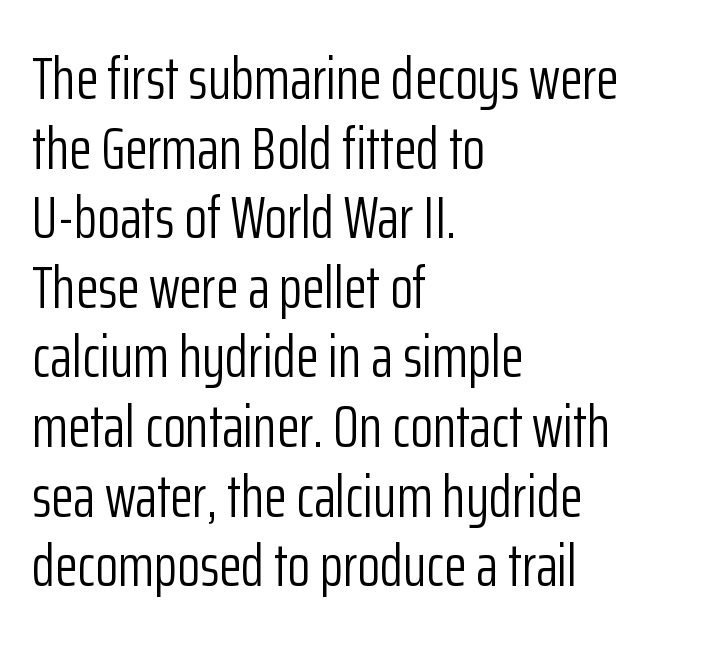
Observe the ordinary spacing: letters are neighbours, not strangers. Italic: no, the glyphs are upright roman. The typesetter chose a ragged-right arrangement here. Is this a sans? Yes — the strokes have no serifs. No heavy texture on the line: the type isn't bold.
